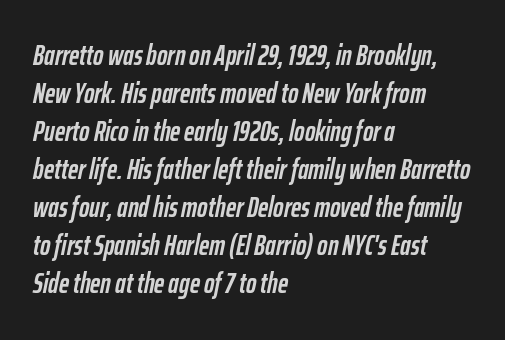
The image shows 28 px semibold, condensed type, italic (leaning right); set left-aligned, normal line spacing (1.36x), normal letter spacing, not underlined; low stroke contrast and a medium x-height.
